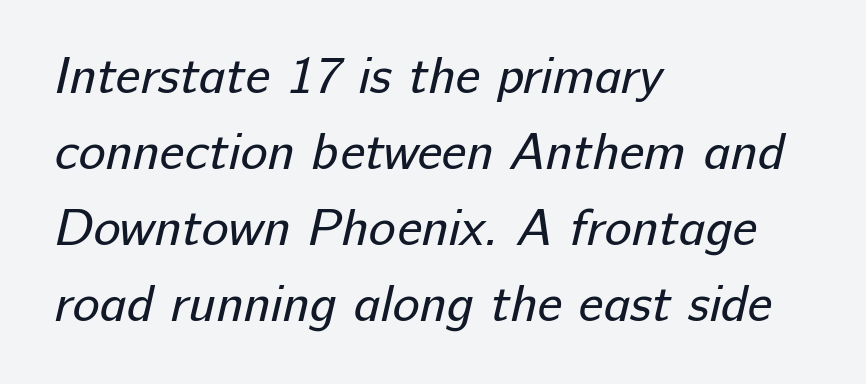
The image shows 51 px regular-weight sans-serif type; set left-aligned, normal line spacing (1.49x), normal letter spacing, not underlined; low stroke contrast and a medium x-height.
